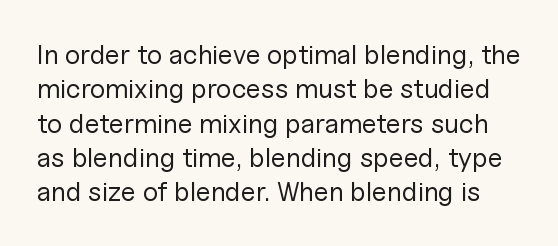
The letters stand straight up with perfectly vertical stems. Inter-character spacing is left at the font's built-in metrics. A normal amount of white space separates one row of letters from the next. Descender tails drop into unmarked territory. The letters look calm and open, with moderate or lighter stems.
